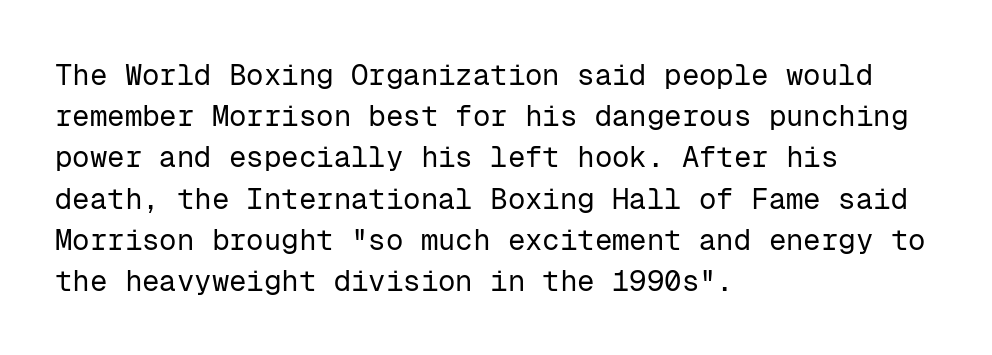
Heaviness? Minimal to ordinary, like unemphasized prose. The vertical gap from one line to the next is medium. The setting favours the left margin, as ordinary paragraphs usually do. No feet cap the strokes, marking this as sans-serif type.
